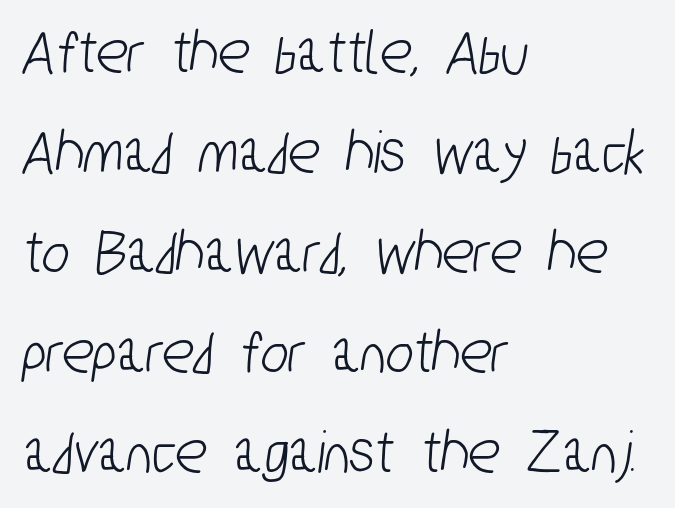
Q: Is the typeface a serif or a sans-serif typeface? A: Sans-serif.
Q: Is the text underlined? A: No.
Q: How is the paragraph aligned? A: Left-aligned.
Q: Is the spacing between letters normal or unusually wide? A: Normal.
Q: Is the spacing between lines tight, normal or loose? A: Normal.
Q: Width (condensed, normal, or wide)? A: Condensed.
Q: Stroke contrast? A: Low.
Q: x-height? A: Medium.
Q: Monospaced? A: No.
